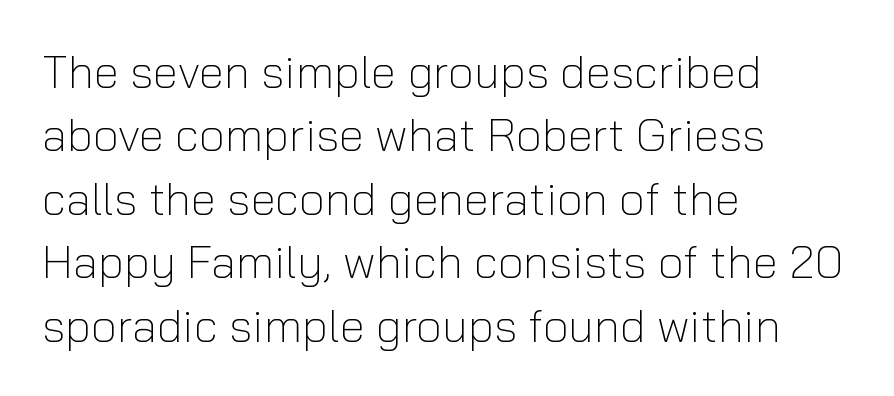
The face used here is a sans, in the tradition of grotesques and geometrics. Vertical strokes here are truly vertical. Is this a fixed-width face? No — the glyphs have proportional, varying widths. Here the glyphs are tracked normally, forming tight word shapes. Baseline-to-baseline distance is the conventional proportion of letter height.
